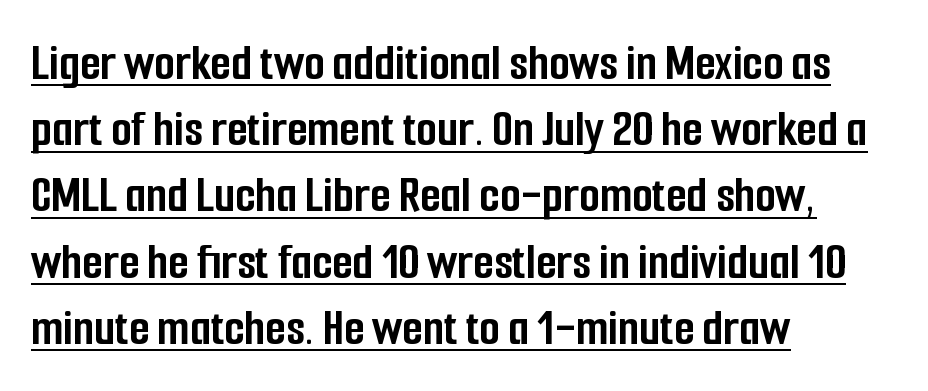
Q: Is the text bold? A: Yes.
Q: Is the text italic (slanted)? A: No, it is upright.
Q: Is the typeface a serif or a sans-serif typeface? A: Sans-serif.
Q: Is the text underlined? A: Yes.
Q: How is the paragraph aligned? A: Left-aligned.
Q: Is the spacing between letters normal or unusually wide? A: Normal.
Q: Is the spacing between lines tight, normal or loose? A: Normal.
Q: Width (condensed, normal, or wide)? A: Condensed.
Q: Stroke contrast? A: Low.
Q: x-height? A: Medium.
Q: Monospaced? A: No.
